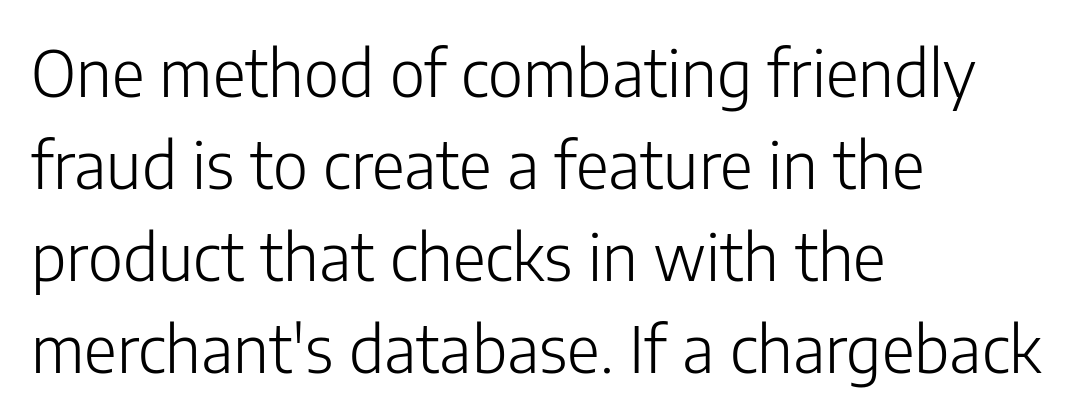
The image shows 64 px light sans-serif type, upright; set left-aligned, normal line spacing (1.44x), normal letter spacing, not underlined; low stroke contrast and a medium x-height.
